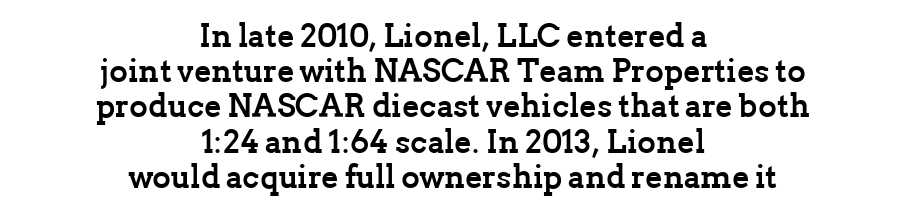
The specimen reads as upright at a glance. Decoration check: the copy has no underline. Bold? Absolutely — the strokes are thick and heavy. The lines in this sample share a center point and differ in where they start and stop.
